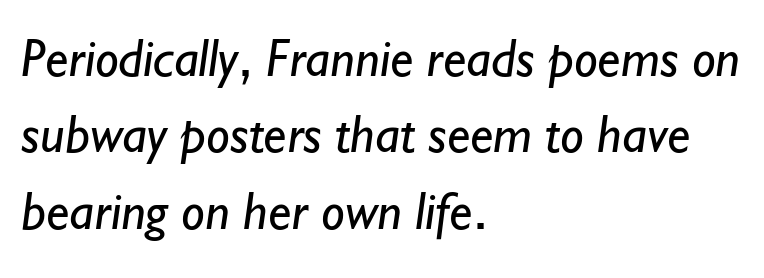
Regular leading. Visually the block forms a straight wall on the left and a jagged coastline on the right. Here the designer chose a conventional face with non-uniform glyph widths. Inter-character spacing is left at the font's built-in metrics. The strokes carry an ordinary text weight at most.
